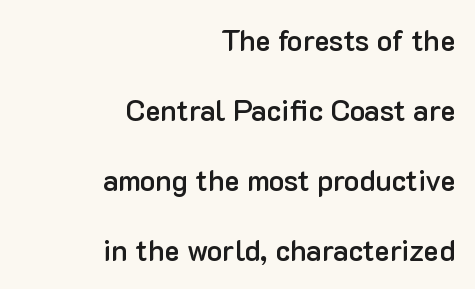
Q: Is the text bold? A: Semi-bold.
Q: Is the text italic (slanted)? A: No, it is upright.
Q: Is the typeface a serif or a sans-serif typeface? A: Sans-serif.
Q: Is the text underlined? A: No.
Q: How is the paragraph aligned? A: Right-aligned.
Q: Is the spacing between letters normal or unusually wide? A: Normal.
Q: Is the spacing between lines tight, normal or loose? A: Loose.
Q: Width (condensed, normal, or wide)? A: Normal.
Q: Stroke contrast? A: Low.
Q: x-height? A: Medium.
Q: Monospaced? A: No.
